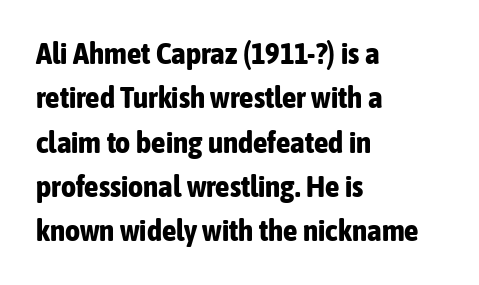
{"serif": "no", "italic": "no", "bold": "yes", "weight": "bold", "width": "condensed", "stroke_contrast": "low", "x_height": "medium", "monospaced": "no", "underline": "no", "align": "left", "line_spacing": "normal", "line_spacing_ratio": 1.53, "letter_spacing": "normal", "letter_spacing_em": 0.0, "glyph_px": 29}
